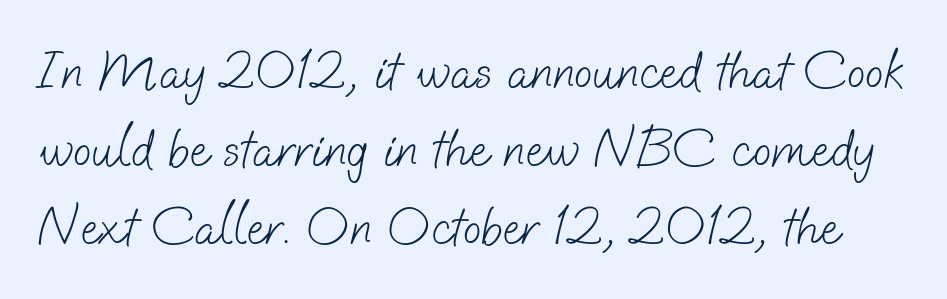
Q: Is the text bold? A: No.
Q: Is the typeface a serif or a sans-serif typeface? A: Sans-serif.
Q: Is the text underlined? A: No.
Q: Is the spacing between letters normal or unusually wide? A: Normal.
Q: Is the spacing between lines tight, normal or loose? A: Normal.
Q: Width (condensed, normal, or wide)? A: Normal.
Q: Stroke contrast? A: Low.
Q: x-height? A: Small.
Q: Monospaced? A: No.
